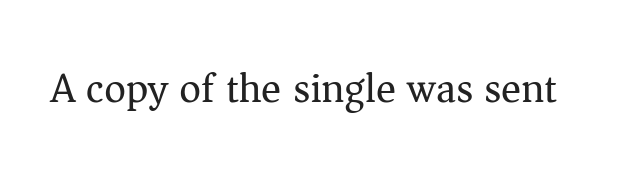
Q: Is the text bold? A: No.
Q: Is the text italic (slanted)? A: No, it is upright.
Q: Is the typeface a serif or a sans-serif typeface? A: Serif.
Q: Is the text underlined? A: No.
Q: Is the spacing between letters normal or unusually wide? A: Normal.
Q: Width (condensed, normal, or wide)? A: Normal.
Q: Stroke contrast? A: Medium.
Q: x-height? A: Medium.
Q: Monospaced? A: No.
